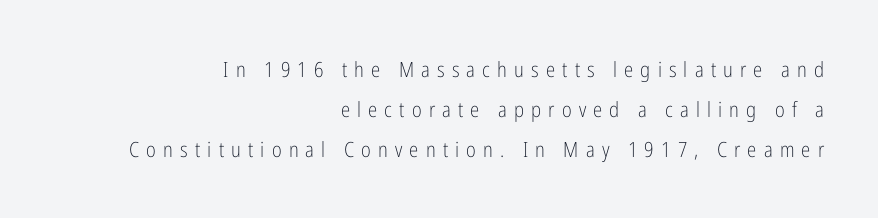
The image shows 21 px text type, upright; set right-aligned, loose line spacing (1.9x), unusually wide letter spacing (+0.34 em), not underlined.
